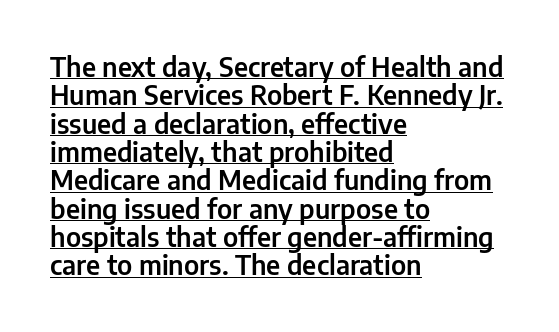
{"italic": "no", "underline": "yes", "align": "left", "line_spacing": "tight", "line_spacing_ratio": 1.09, "letter_spacing": "normal", "letter_spacing_em": 0.0, "glyph_px": 26}
